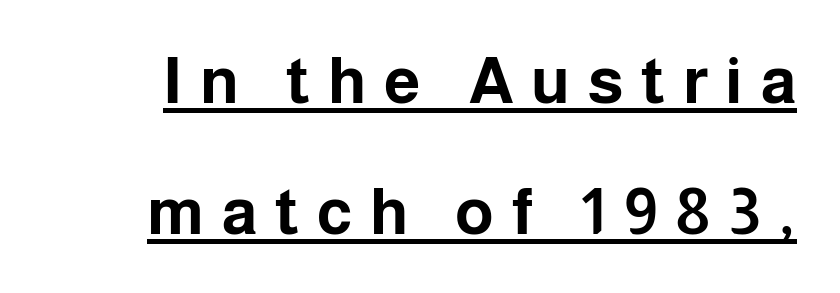
Upright lettering throughout. Look at the stroke-to-counter ratio: heavy, a bold. The words here are underlined. Each letter keeps its own natural width here, so spacing adapts to shape. These lines have a slow, spaced-out rhythm from letter to letter. The passage shown is typeset with a sans-serif family.
